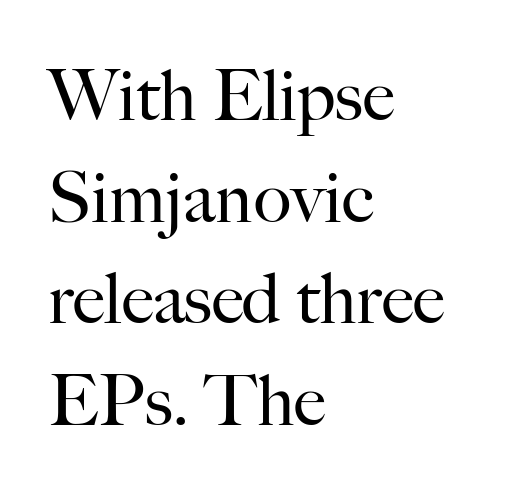
The image shows 71 px regular-weight serif type, upright; set left-aligned, normal line spacing (1.43x), normal letter spacing, not underlined; high stroke contrast and a small x-height.
